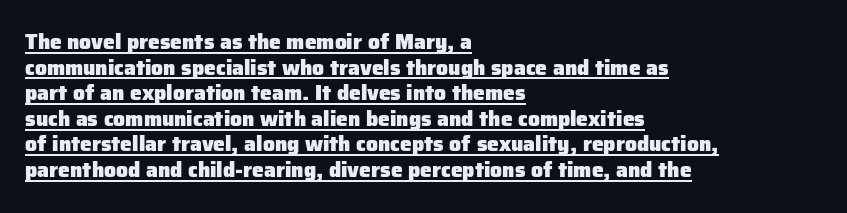
{"italic": "no", "bold": "yes", "underline": "yes", "align": "left", "line_spacing_ratio": 1.22, "letter_spacing": "normal", "letter_spacing_em": 0.0, "glyph_px": 21}
